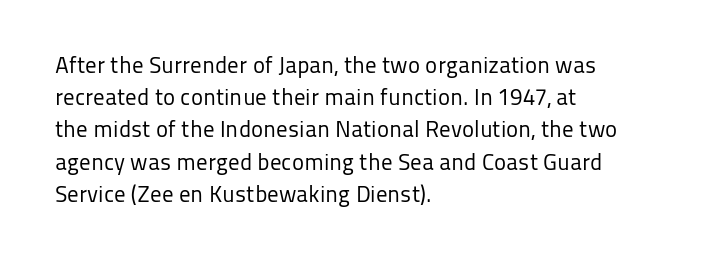
The image shows 23 px text type, upright; set left-aligned, normal line spacing (1.4x), normal letter spacing, not underlined.
